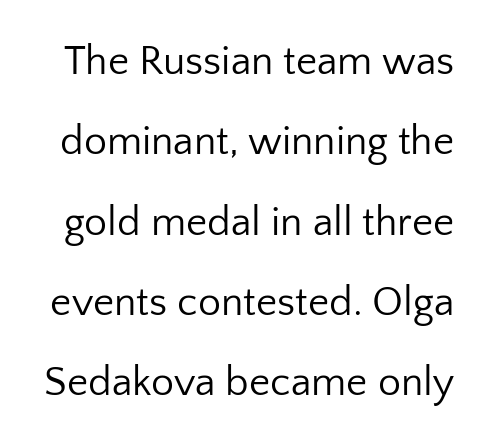
The letters look calm and open, with moderate or lighter stems. No feet cap the strokes, marking this as sans-serif type. This sample uses plain, unmodified letter spacing. Widely set lines give the paragraph a tall, airy silhouette. Characters remain perfectly vertical along every line. Bare-footed words on every line.
